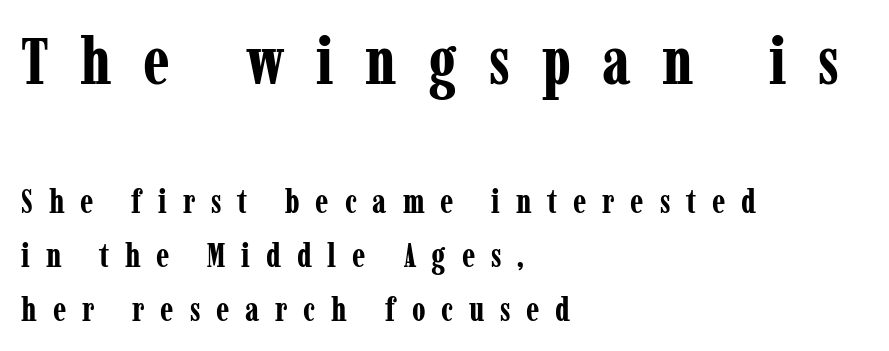
The image shows 66 px bold, condensed serif type, upright; set left-aligned, normal line spacing (1.63x), unusually wide letter spacing (+0.48 em), not underlined; the first (top) block is 2.0x larger; low stroke contrast and a medium x-height.
